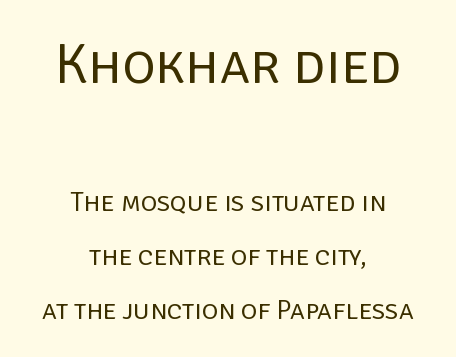
Q: Is the text bold? A: No.
Q: Is the text italic (slanted)? A: No, it is upright.
Q: Is the typeface a serif or a sans-serif typeface? A: Sans-serif.
Q: Is the text underlined? A: No.
Q: How is the paragraph aligned? A: Centered.
Q: Is the spacing between letters normal or unusually wide? A: Normal.
Q: Is the spacing between lines tight, normal or loose? A: Loose.
Q: Which block of text is set in a larger size, the first (top) or the second (bottom)? A: The first (top) one.
Q: Width (condensed, normal, or wide)? A: Normal.
Q: Stroke contrast? A: Low.
Q: x-height? A: Large.
Q: Monospaced? A: No.
